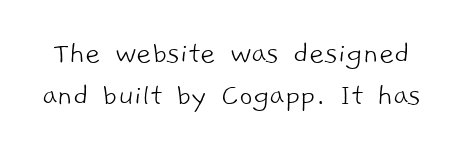
{"serif": "no", "bold": "no", "weight": "light", "width": "normal", "stroke_contrast": "low", "x_height": "medium", "monospaced": "no", "underline": "no", "line_spacing": "normal", "line_spacing_ratio": 1.27, "letter_spacing": "normal", "letter_spacing_em": 0.0, "glyph_px": 33}
